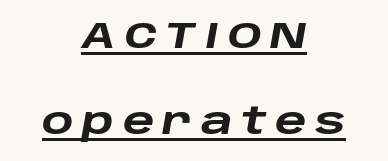
The image shows 37 px heavy, wide type, italic (leaning right); set centered, loose line spacing (2.32x), unusually wide letter spacing (+0.23 em), underlined; low stroke contrast and a large x-height.
